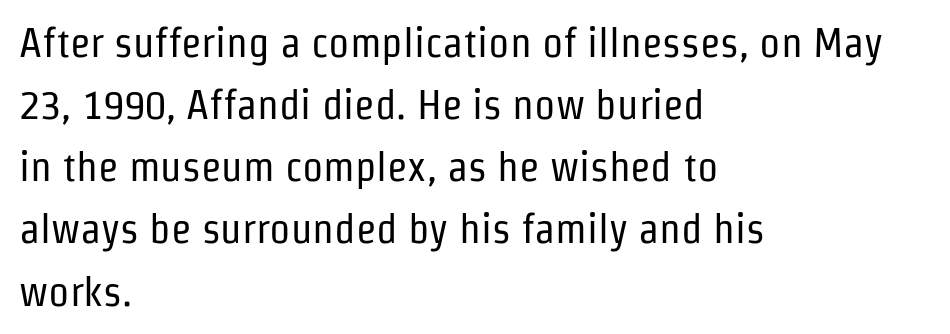
Q: Is the text bold? A: No.
Q: Is the text italic (slanted)? A: No, it is upright.
Q: Is the typeface a serif or a sans-serif typeface? A: Sans-serif.
Q: Is the text underlined? A: No.
Q: How is the paragraph aligned? A: Left-aligned.
Q: Is the spacing between letters normal or unusually wide? A: Normal.
Q: Is the spacing between lines tight, normal or loose? A: Normal.
Q: Width (condensed, normal, or wide)? A: Condensed.
Q: Stroke contrast? A: Low.
Q: x-height? A: Medium.
Q: Monospaced? A: No.
